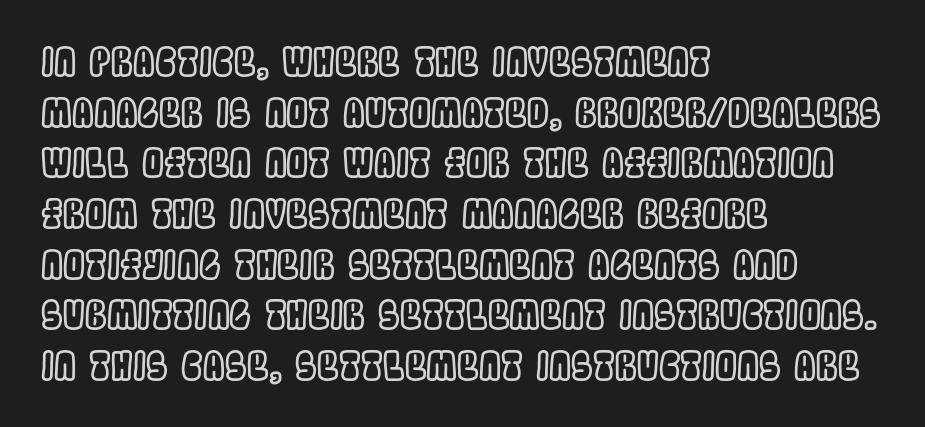
It's the straight-up-and-down kind of type. The letters sit at their default tracking, neither squeezed nor spread. The foot of each line stays bare and open. Where is the straight margin? On the left.
